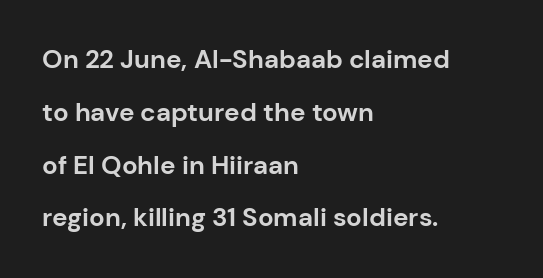
Short and long lines alike share a common starting point at left. This sample trades compactness for vertical openness between lines. The face used here has the dense, thick strokes of a bold. Nobody drew a line under any word here. Posture: straight, roman, zero tilt.
